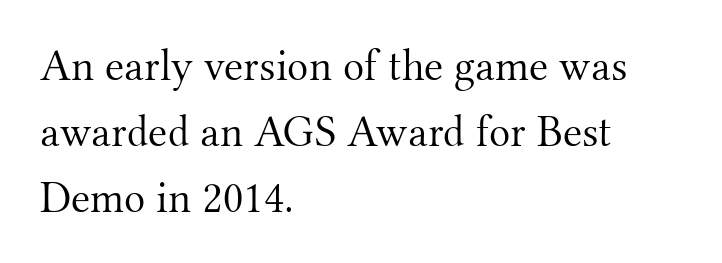
The image shows 44 px light serif type, upright; set left-aligned, normal line spacing (1.5x), normal letter spacing, not underlined; medium stroke contrast and a small x-height.
